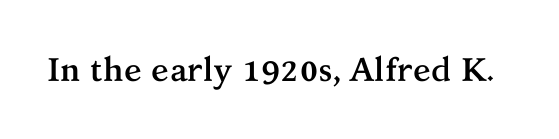
Q: Is the text bold? A: Yes.
Q: Is the text italic (slanted)? A: No, it is upright.
Q: Is the typeface a serif or a sans-serif typeface? A: Serif.
Q: Is the text underlined? A: No.
Q: Is the spacing between letters normal or unusually wide? A: Normal.
Q: Width (condensed, normal, or wide)? A: Normal.
Q: Stroke contrast? A: Medium.
Q: x-height? A: Medium.
Q: Monospaced? A: No.
